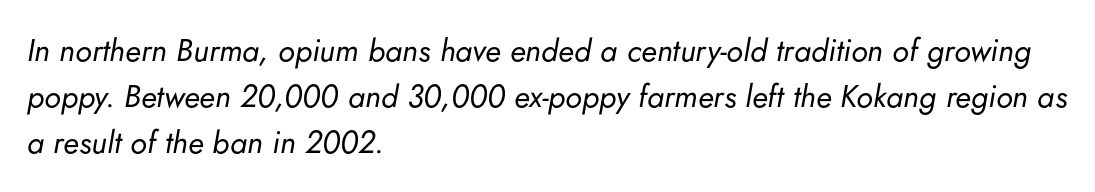
Rule under the text: the space is simply empty. Each new line begins a customary step beneath the previous one. These lines are rendered in a variable-pitch font. An italicized treatment has been applied to the whole sample.
